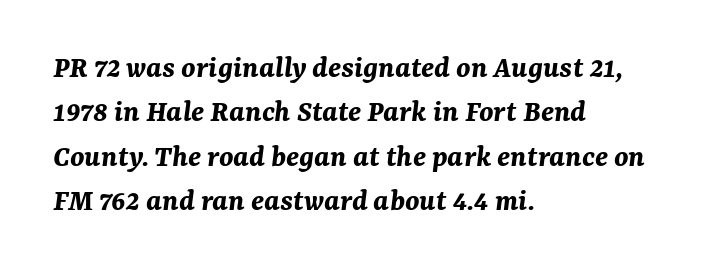
{"italic": "yes", "lean": "right", "slant_degrees": 7, "bold": "yes", "weight": "bold", "width": "normal", "stroke_contrast": "medium", "x_height": "medium", "monospaced": "no", "underline": "no", "align": "left", "line_spacing": "normal", "line_spacing_ratio": 1.39, "letter_spacing": "normal", "letter_spacing_em": 0.0, "glyph_px": 32}
